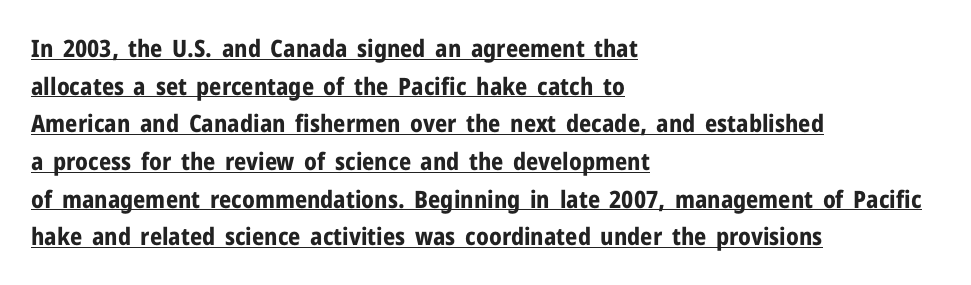
Q: Is the text bold? A: Yes.
Q: Is the text italic (slanted)? A: No, it is upright.
Q: Is the text underlined? A: Yes.
Q: How is the paragraph aligned? A: Left-aligned.
Q: Is the spacing between letters normal or unusually wide? A: Normal.
Q: Is the spacing between lines tight, normal or loose? A: Normal.
